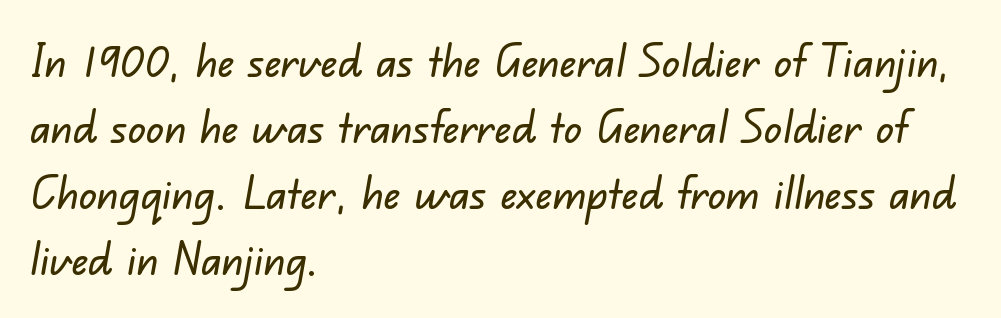
The image shows 45 px sans-serif type; set left-aligned, normal line spacing (1.47x), normal letter spacing, not underlined; low stroke contrast and a small x-height.
